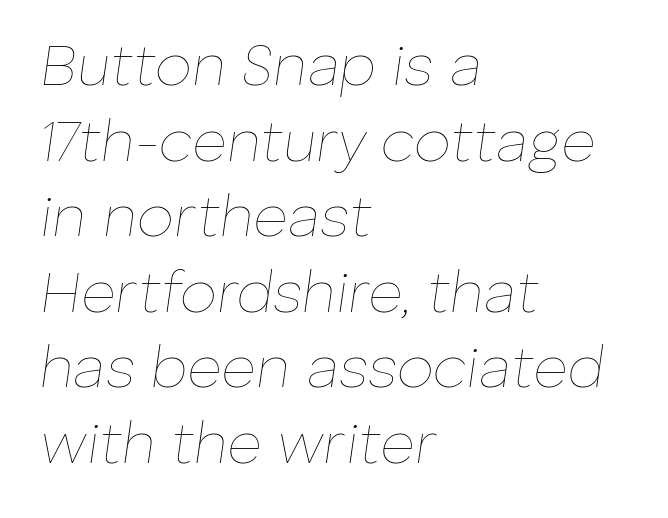
Notice how descenders clear the ascenders below comfortably — that's standard leading. Alignment: flush left. When letters slant like this, we call the style italic. Glance below the letters and you will spot only blank space. Proportional: the letters do not fall into vertical columns. The face used here is rendered with its standard letterfit.
